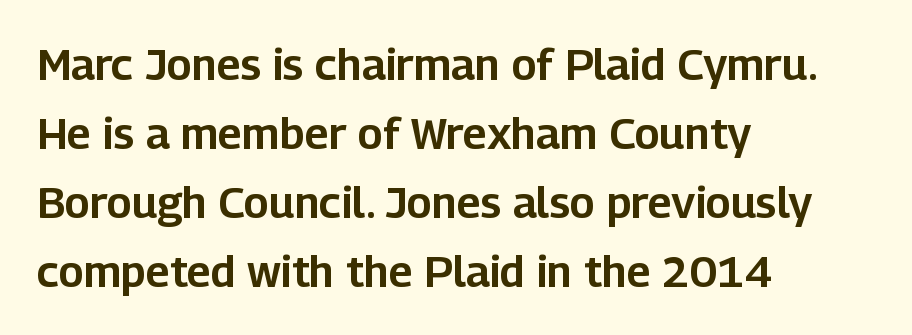
Regarding serifs, this sample does without them. Any mark beneath the type? The region is blank. Think of a printed novel: that variable character pitch is what you see here. The font's upright variant was chosen for this text.
